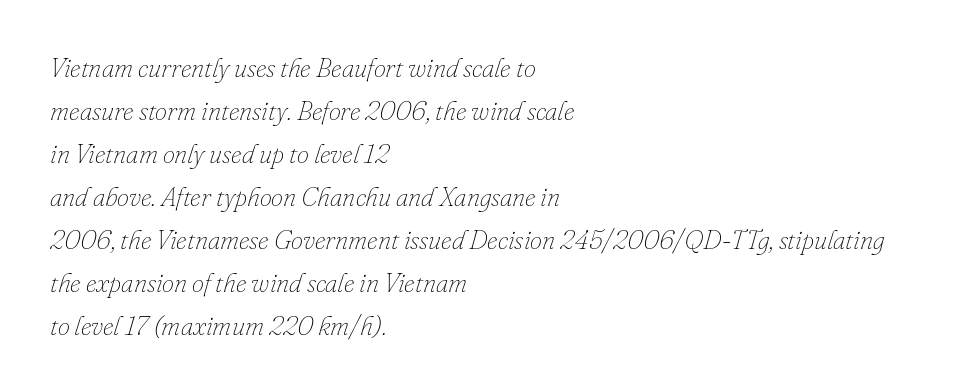
Glance below the letters and you will spot only blank space. Counters stay open thanks to moderate or lighter strokes. Slant detected: the letters are inclined. The passage is arranged the way most books set body copy — flush left.
